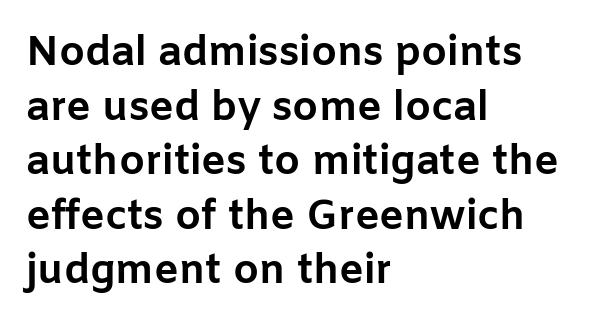
This rendering uses left alignment, leaving the right contour irregular. The glyphs in this specimen are sans serif. The letters stand upright; this is a roman face. The rendering uses natural spacing where letterforms have individual widths. Vertical spacing — default. Descenders are the only things crossing below the line.
